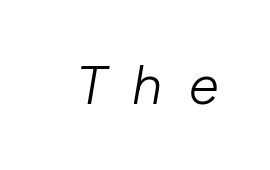
Q: Is the text bold? A: No.
Q: Is the text italic (slanted)? A: Yes, it leans right by about 10 degrees.
Q: Is the text underlined? A: No.
Q: Is the spacing between letters normal or unusually wide? A: Unusually wide.
Q: Width (condensed, normal, or wide)? A: Normal.
Q: Stroke contrast? A: Low.
Q: x-height? A: Medium.
Q: Monospaced? A: No.
